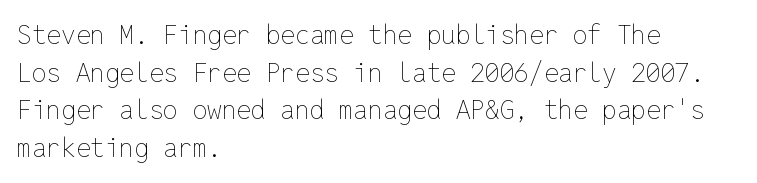
Q: Is the text bold? A: No.
Q: Is the text italic (slanted)? A: No, it is upright.
Q: Is the text underlined? A: No.
Q: How is the paragraph aligned? A: Left-aligned.
Q: Is the spacing between letters normal or unusually wide? A: Normal.
Q: Is the spacing between lines tight, normal or loose? A: Normal.
